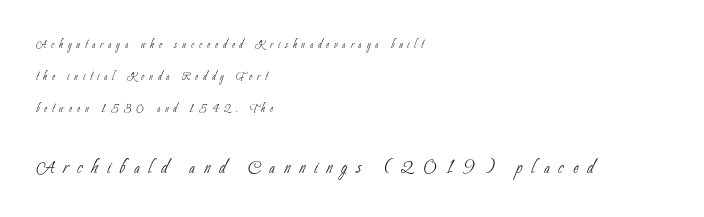
Q: Is the text bold? A: No.
Q: Is the text underlined? A: No.
Q: How is the paragraph aligned? A: Left-aligned.
Q: Is the spacing between letters normal or unusually wide? A: Unusually wide.
Q: Is the spacing between lines tight, normal or loose? A: Loose.
Q: Which block of text is set in a larger size, the first (top) or the second (bottom)? A: The second (bottom) one.
